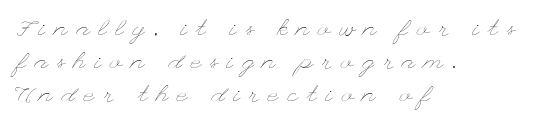
The image shows 23 px text type; set left-aligned, normal line spacing (1.44x), unusually wide letter spacing (+0.39 em), not underlined.
